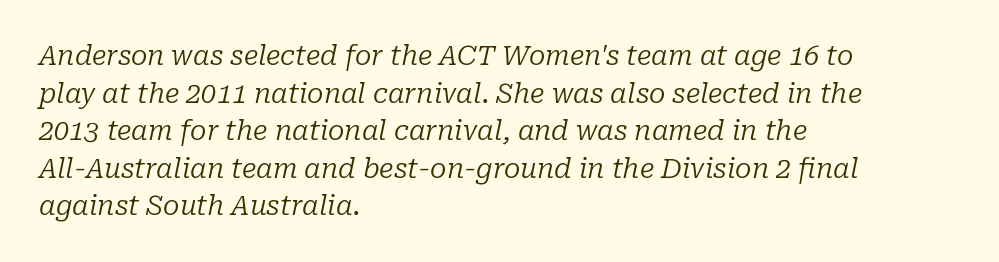
Visually the block forms a straight wall on the left and a jagged coastline on the right. The space beneath each line is pristine and unruled. Nothing unusual about the tracking: characters are spaced as the font intends. Caption: face not bold, strokes unweighted. There's an unmistakable incline to the writing here. Regarding leading, the lines here are spaced in the standard way.
